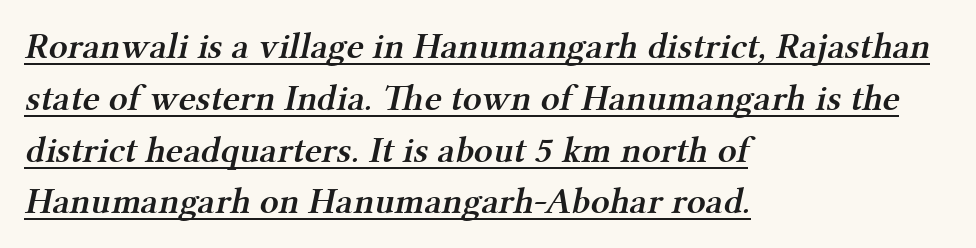
{"serif": "yes", "bold": "semi", "weight": "semibold", "width": "normal", "stroke_contrast": "medium", "x_height": "medium", "monospaced": "no", "underline": "yes", "align": "left", "line_spacing": "normal", "line_spacing_ratio": 1.4, "letter_spacing": "normal", "letter_spacing_em": 0.0, "glyph_px": 37}
